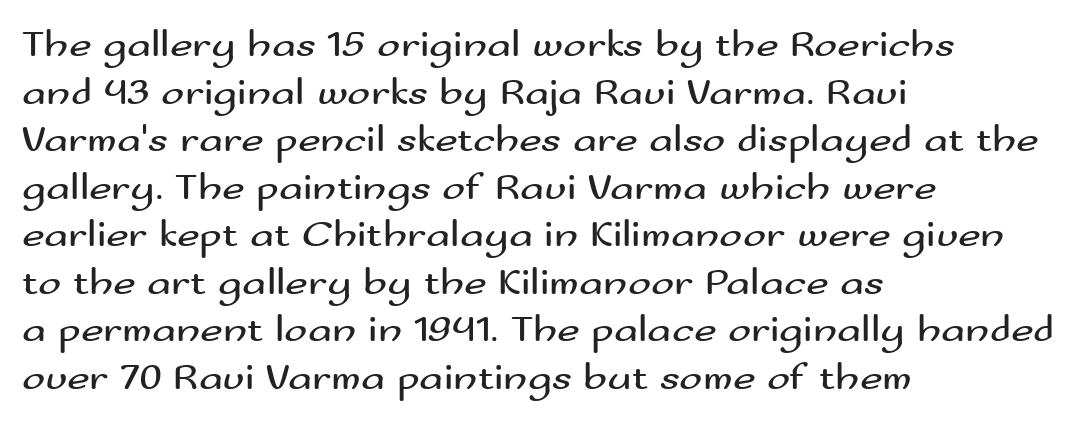
Q: Is the text bold? A: No.
Q: Is the text italic (slanted)? A: No, it is upright.
Q: Is the typeface a serif or a sans-serif typeface? A: Sans-serif.
Q: Is the text underlined? A: No.
Q: How is the paragraph aligned? A: Left-aligned.
Q: Is the spacing between letters normal or unusually wide? A: Normal.
Q: Width (condensed, normal, or wide)? A: Wide.
Q: Stroke contrast? A: Medium.
Q: x-height? A: Small.
Q: Monospaced? A: No.
